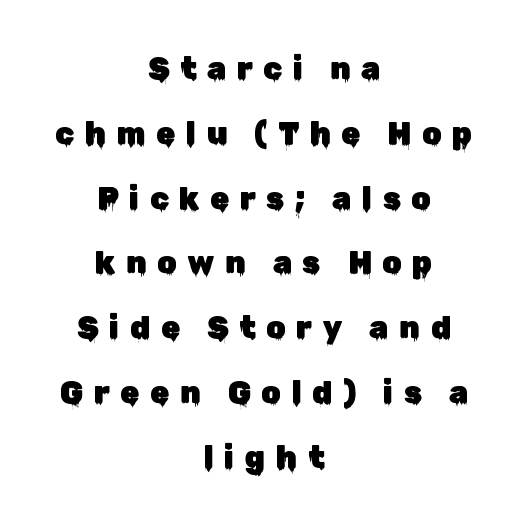
The image shows 31 px sans-serif type, upright; set centered, loose line spacing (2.09x), unusually wide letter spacing (+0.34 em), not underlined; low stroke contrast and a medium x-height.
